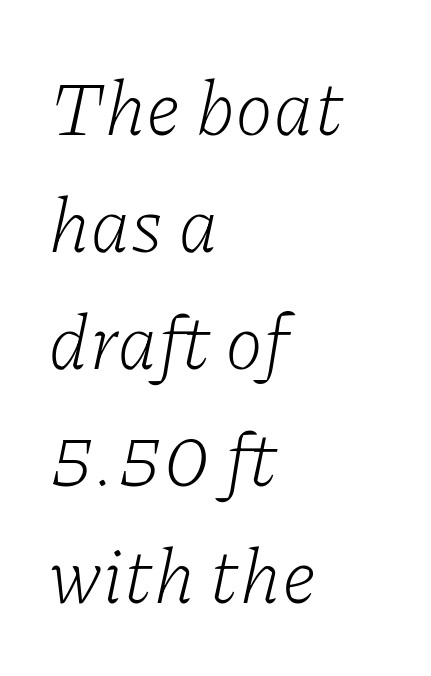
Q: Is the text bold? A: No.
Q: Is the text italic (slanted)? A: Yes, it leans right by about 11 degrees.
Q: Is the typeface a serif or a sans-serif typeface? A: Serif.
Q: Is the text underlined? A: No.
Q: How is the paragraph aligned? A: Left-aligned.
Q: Is the spacing between letters normal or unusually wide? A: Normal.
Q: Is the spacing between lines tight, normal or loose? A: Normal.
Q: Width (condensed, normal, or wide)? A: Normal.
Q: Stroke contrast? A: Low.
Q: x-height? A: Medium.
Q: Monospaced? A: No.
